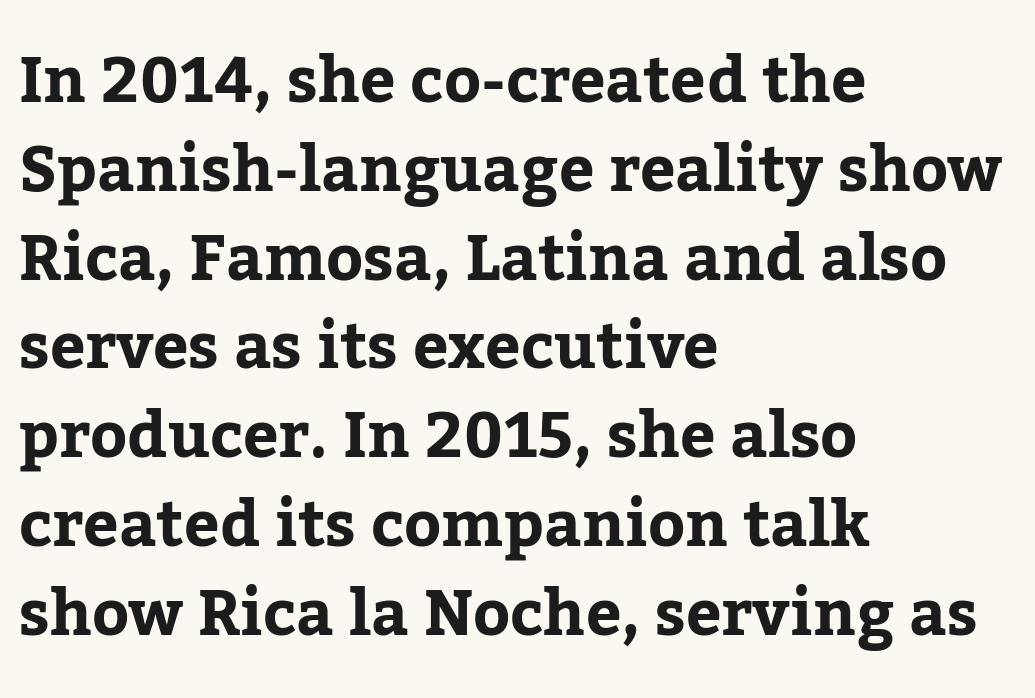
{"serif": "yes", "italic": "no", "width": "normal", "stroke_contrast": "low", "x_height": "medium", "monospaced": "no", "underline": "no", "align": "left", "line_spacing": "normal", "line_spacing_ratio": 1.41, "letter_spacing": "normal", "letter_spacing_em": 0.0, "glyph_px": 63}
